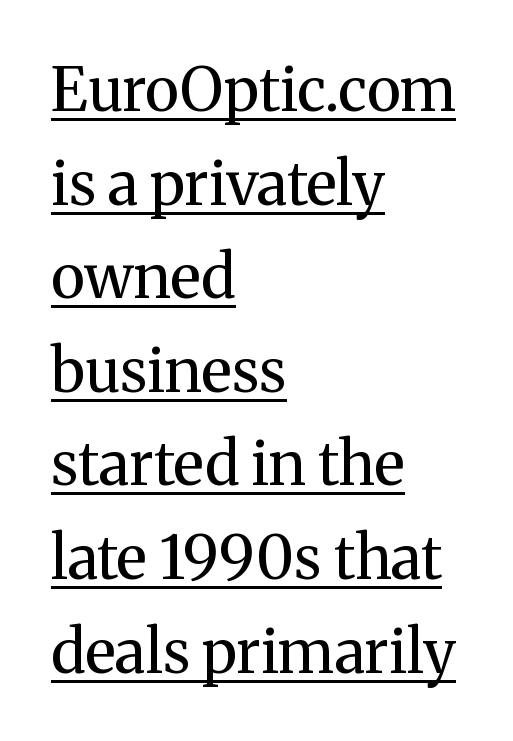
Q: Is the text bold? A: No.
Q: Is the text italic (slanted)? A: No, it is upright.
Q: Is the typeface a serif or a sans-serif typeface? A: Serif.
Q: Is the text underlined? A: Yes.
Q: How is the paragraph aligned? A: Left-aligned.
Q: Is the spacing between letters normal or unusually wide? A: Normal.
Q: Is the spacing between lines tight, normal or loose? A: Normal.
Q: Width (condensed, normal, or wide)? A: Normal.
Q: Stroke contrast? A: Medium.
Q: x-height? A: Medium.
Q: Monospaced? A: No.
